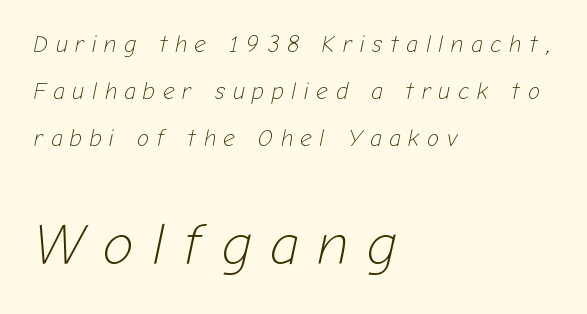
Q: Is the text bold? A: No.
Q: Is the text italic (slanted)? A: Yes, it leans right by about 12 degrees.
Q: Is the text underlined? A: No.
Q: How is the paragraph aligned? A: Left-aligned.
Q: Is the spacing between letters normal or unusually wide? A: Unusually wide.
Q: Is the spacing between lines tight, normal or loose? A: Loose.
Q: Which block of text is set in a larger size, the first (top) or the second (bottom)? A: The second (bottom) one.
Q: Width (condensed, normal, or wide)? A: Normal.
Q: Stroke contrast? A: Low.
Q: x-height? A: Medium.
Q: Monospaced? A: No.
